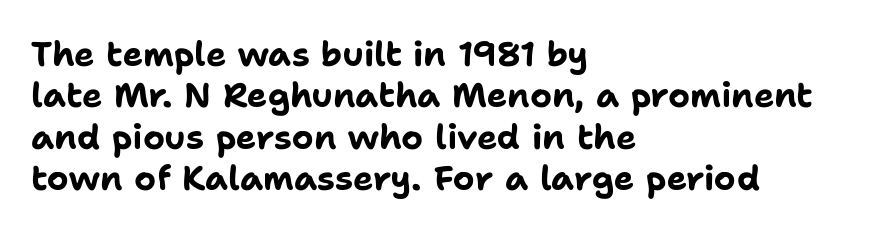
Q: Is the text bold? A: Yes.
Q: Is the text italic (slanted)? A: No, it is upright.
Q: Is the typeface a serif or a sans-serif typeface? A: Sans-serif.
Q: Is the text underlined? A: No.
Q: How is the paragraph aligned? A: Left-aligned.
Q: Is the spacing between letters normal or unusually wide? A: Normal.
Q: Width (condensed, normal, or wide)? A: Normal.
Q: Stroke contrast? A: Low.
Q: x-height? A: Medium.
Q: Monospaced? A: No.
